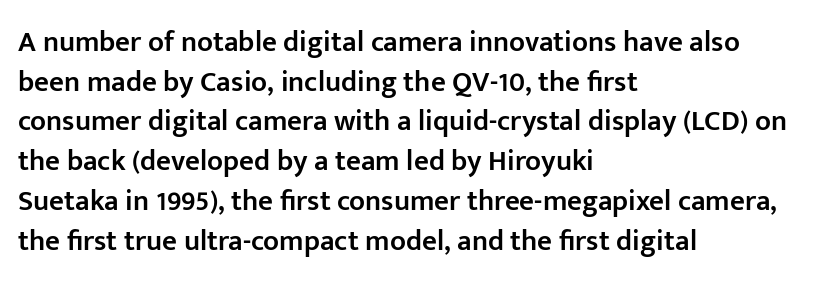
Q: Is the text bold? A: Semi-bold.
Q: Is the text italic (slanted)? A: No, it is upright.
Q: Is the typeface a serif or a sans-serif typeface? A: Sans-serif.
Q: Is the text underlined? A: No.
Q: How is the paragraph aligned? A: Left-aligned.
Q: Is the spacing between letters normal or unusually wide? A: Normal.
Q: Is the spacing between lines tight, normal or loose? A: Normal.
Q: Width (condensed, normal, or wide)? A: Normal.
Q: Stroke contrast? A: Low.
Q: x-height? A: Medium.
Q: Monospaced? A: No.
